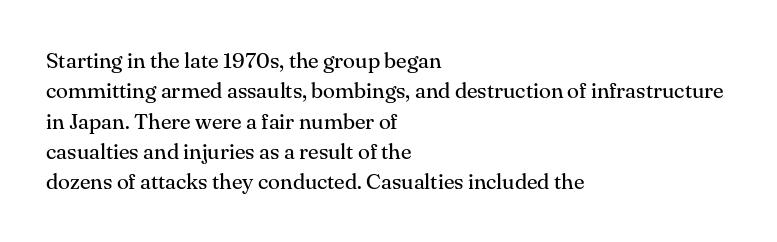
{"italic": "no", "bold": "no", "underline": "no", "align": "left", "line_spacing": "normal", "line_spacing_ratio": 1.38, "letter_spacing": "normal", "letter_spacing_em": 0.0, "glyph_px": 22}
